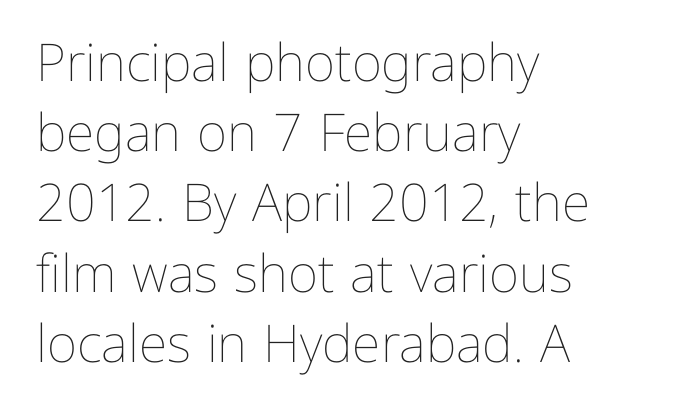
The letters look calm and open, with moderate or lighter stems. The rendering uses a moderate line-height, typical for paragraphs. Note the varied advance widths — an 'i' is clearly narrower than an 'm'. The gaps between neighbouring characters are ordinary and unremarkable. Check under the words: just untouched page.
